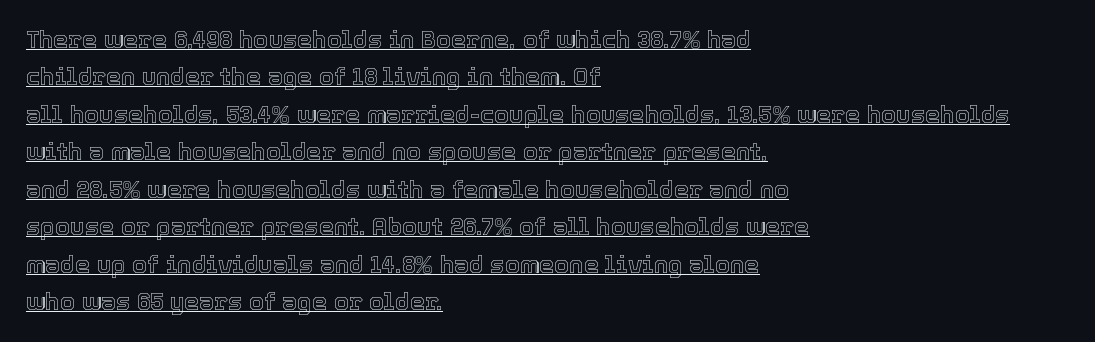
The letterforms sit shoulder to shoulder at normal distance. This sample carries an underscore along the baseline area. It's the straight-up-and-down kind of type. Leftover space on each line is placed entirely after the last word. Interline gaps are of average width in this sample.
